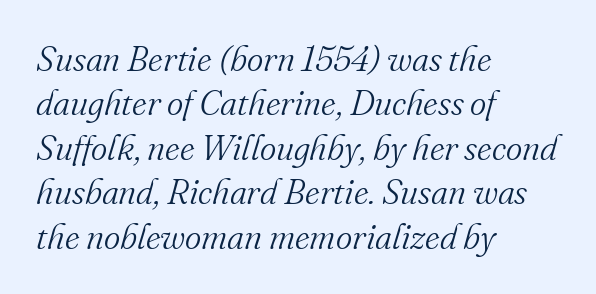
Q: Is the text bold? A: No.
Q: Is the text italic (slanted)? A: Yes, it leans right by about 16 degrees.
Q: Is the typeface a serif or a sans-serif typeface? A: Serif.
Q: Is the text underlined? A: No.
Q: How is the paragraph aligned? A: Left-aligned.
Q: Is the spacing between letters normal or unusually wide? A: Normal.
Q: Is the spacing between lines tight, normal or loose? A: Normal.
Q: Width (condensed, normal, or wide)? A: Normal.
Q: Stroke contrast? A: Medium.
Q: x-height? A: Small.
Q: Monospaced? A: No.
